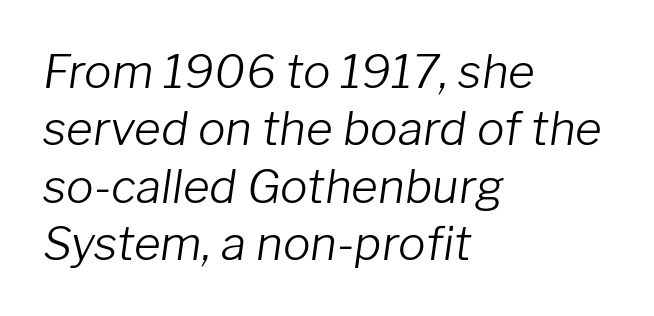
Q: Is the text bold? A: No.
Q: Is the text italic (slanted)? A: Yes, it leans right by about 8 degrees.
Q: Is the text underlined? A: No.
Q: How is the paragraph aligned? A: Left-aligned.
Q: Is the spacing between letters normal or unusually wide? A: Normal.
Q: Is the spacing between lines tight, normal or loose? A: Normal.
Q: Width (condensed, normal, or wide)? A: Normal.
Q: Stroke contrast? A: Low.
Q: x-height? A: Medium.
Q: Monospaced? A: No.
